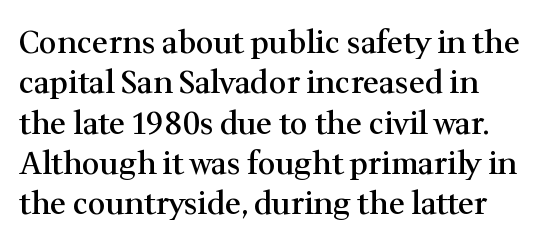
{"serif": "yes", "italic": "no", "bold": "semi", "weight": "semibold", "width": "normal", "stroke_contrast": "medium", "x_height": "medium", "monospaced": "no", "underline": "no", "line_spacing": "normal", "line_spacing_ratio": 1.3, "letter_spacing": "normal", "letter_spacing_em": 0.0, "glyph_px": 31}
